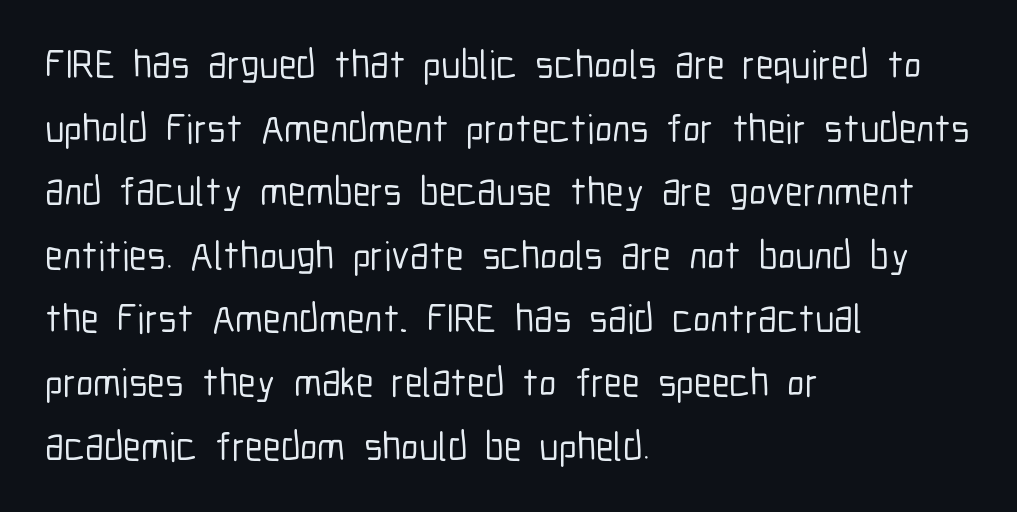
These lines are rendered in a variable-pitch font. Letters rest on an invisible, unmarked baseline. Posture: vertical. Nothing sits at the stroke ends, so this counts as sans-serif.
